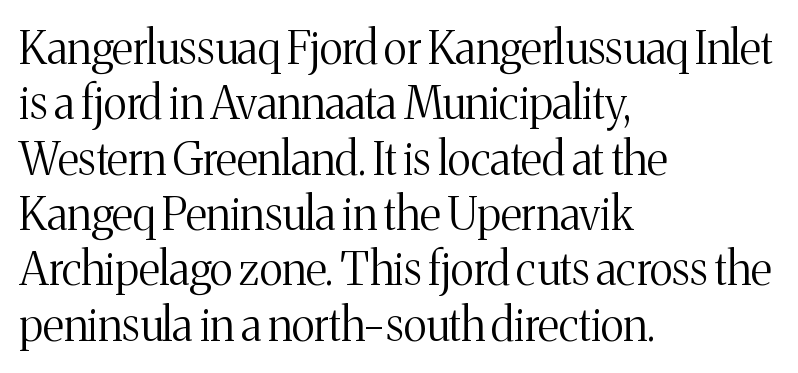
Q: Is the text bold? A: No.
Q: Is the text italic (slanted)? A: No, it is upright.
Q: Is the typeface a serif or a sans-serif typeface? A: Serif.
Q: Is the text underlined? A: No.
Q: How is the paragraph aligned? A: Left-aligned.
Q: Is the spacing between letters normal or unusually wide? A: Normal.
Q: Width (condensed, normal, or wide)? A: Normal.
Q: Stroke contrast? A: Medium.
Q: x-height? A: Medium.
Q: Monospaced? A: No.
